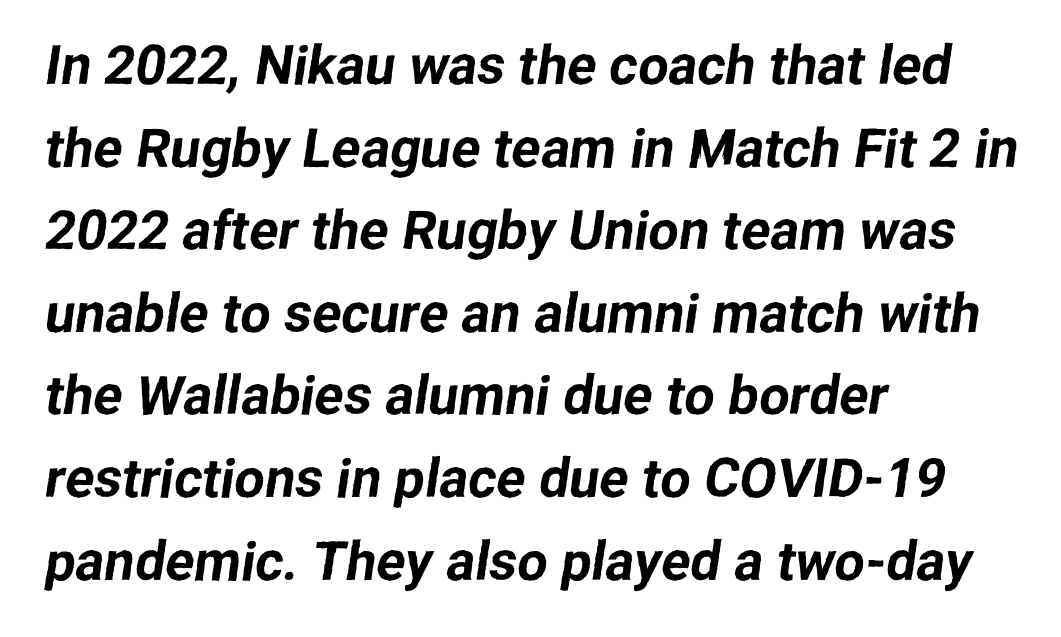
Q: Is the typeface a serif or a sans-serif typeface? A: Sans-serif.
Q: Is the text underlined? A: No.
Q: How is the paragraph aligned? A: Left-aligned.
Q: Is the spacing between letters normal or unusually wide? A: Normal.
Q: Is the spacing between lines tight, normal or loose? A: Normal.
Q: Width (condensed, normal, or wide)? A: Normal.
Q: Stroke contrast? A: Low.
Q: x-height? A: Medium.
Q: Monospaced? A: No.
